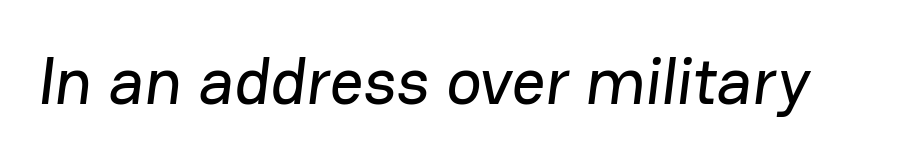
Has an underline been added? It has not. You could not count columns in this text — the font is proportionally spaced. Grotesque or geometric, the face here clearly has no serifs. Tracking value appears to be zero — textbook default spacing.
